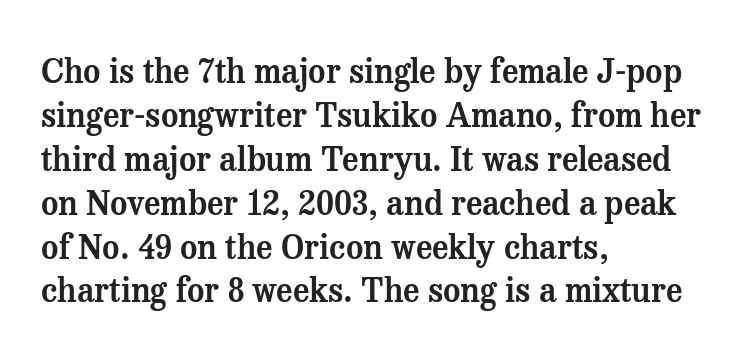
Q: Is the text italic (slanted)? A: No, it is upright.
Q: Is the typeface a serif or a sans-serif typeface? A: Serif.
Q: Is the text underlined? A: No.
Q: How is the paragraph aligned? A: Left-aligned.
Q: Is the spacing between letters normal or unusually wide? A: Normal.
Q: Is the spacing between lines tight, normal or loose? A: Normal.
Q: Width (condensed, normal, or wide)? A: Normal.
Q: Stroke contrast? A: Medium.
Q: x-height? A: Medium.
Q: Monospaced? A: No.
